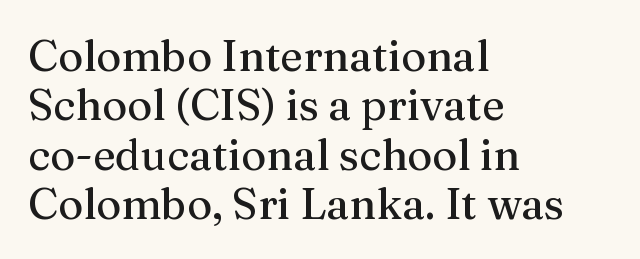
The image shows 43 px serif type, upright; set left-aligned, tight line spacing (1.15x), normal letter spacing, not underlined; medium stroke contrast and a medium x-height.
